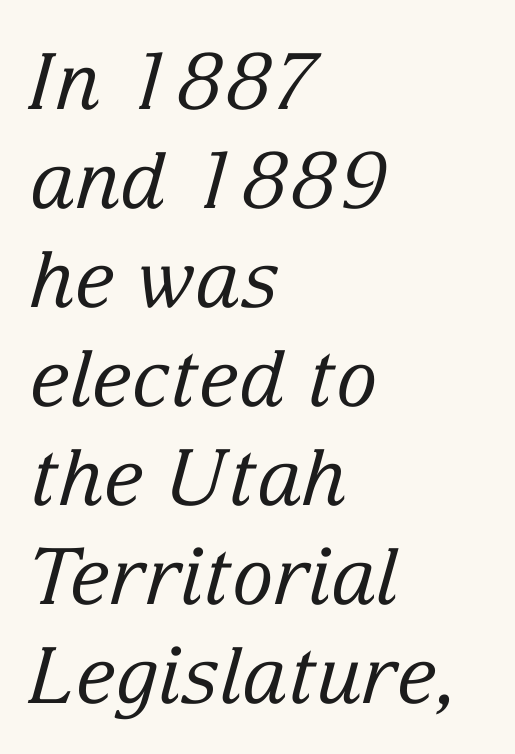
Q: Is the text bold? A: No.
Q: Is the text italic (slanted)? A: Yes, it leans right by about 15 degrees.
Q: Is the typeface a serif or a sans-serif typeface? A: Serif.
Q: Is the text underlined? A: No.
Q: How is the paragraph aligned? A: Left-aligned.
Q: Is the spacing between letters normal or unusually wide? A: Normal.
Q: Is the spacing between lines tight, normal or loose? A: Normal.
Q: Width (condensed, normal, or wide)? A: Normal.
Q: Stroke contrast? A: Low.
Q: x-height? A: Medium.
Q: Monospaced? A: No.
